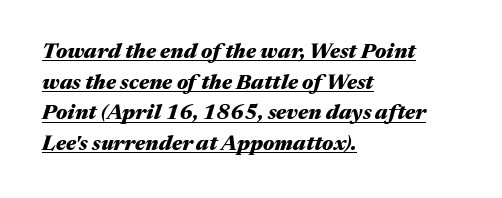
{"italic": "yes", "lean": "right", "slant_degrees": 17, "bold": "yes", "underline": "yes", "align": "left", "line_spacing": "normal", "line_spacing_ratio": 1.46, "letter_spacing": "normal", "letter_spacing_em": 0.0, "glyph_px": 21}
